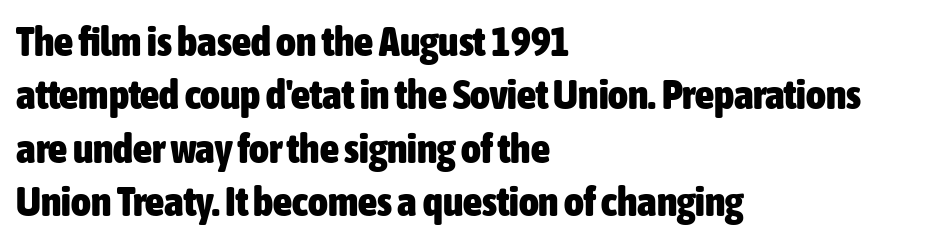
The image shows 42 px heavy, condensed sans-serif type, upright; set left-aligned, normal line spacing (1.27x), normal letter spacing, not underlined; low stroke contrast and a medium x-height.
